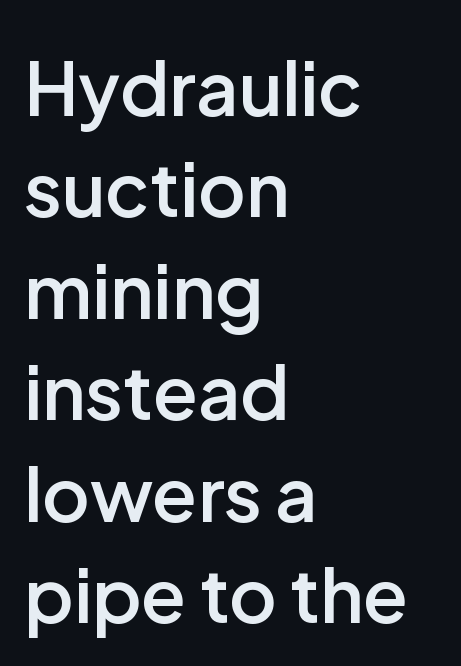
{"serif": "no", "italic": "no", "bold": "semi", "weight": "semibold", "width": "normal", "stroke_contrast": "low", "x_height": "medium", "monospaced": "no", "underline": "no", "align": "left", "line_spacing": "normal", "line_spacing_ratio": 1.37, "letter_spacing": "normal", "letter_spacing_em": 0.0, "glyph_px": 74}
